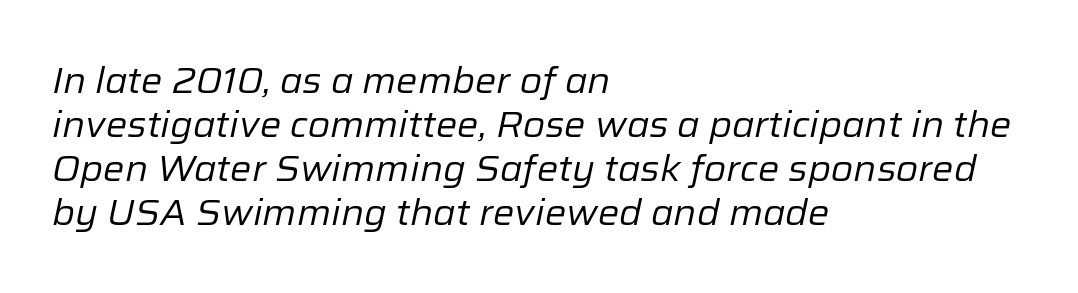
The image shows 36 px regular-weight type, italic (leaning right); set left-aligned, line spacing 1.22x, normal letter spacing, not underlined; low stroke contrast and a medium x-height.
